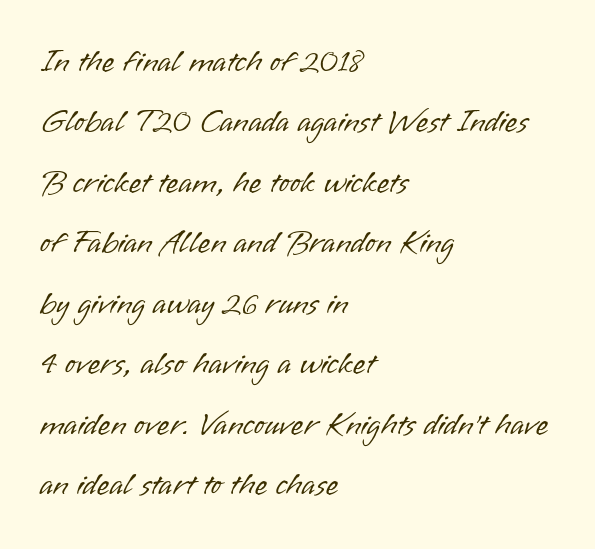
{"serif": "no", "bold": "no", "weight": "light", "width": "normal", "stroke_contrast": "low", "x_height": "small", "monospaced": "no", "underline": "no", "align": "left", "line_spacing_ratio": 1.89, "letter_spacing": "normal", "letter_spacing_em": 0.0, "glyph_px": 32}
